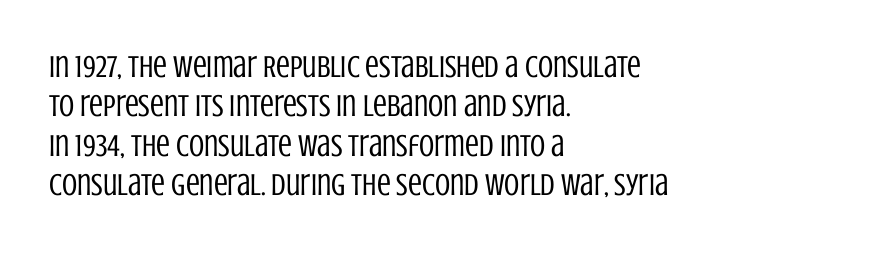
The letterforms sit shoulder to shoulder at normal distance. Is the block centered? No — it sits flush against the left margin. Beneath every word, the page is bare. No chunkiness to these letters — they're not bold. The lettering stays uniformly vertical, giving the passage a roman look. The space between consecutive lines is moderate.
